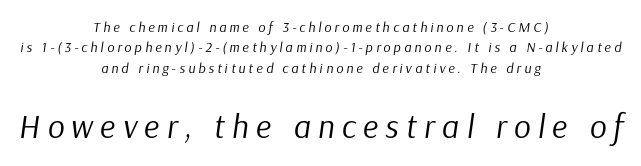
{"italic": "yes", "lean": "right", "slant_degrees": 9, "bold": "no", "weight": "regular", "width": "normal", "stroke_contrast": "low", "x_height": "medium", "monospaced": "no", "underline": "no", "align": "center", "line_spacing": "normal", "line_spacing_ratio": 1.45, "letter_spacing": "wide", "letter_spacing_em": 0.22, "larger_block": "second", "size_ratio": 2.36, "glyph_px": 33}
